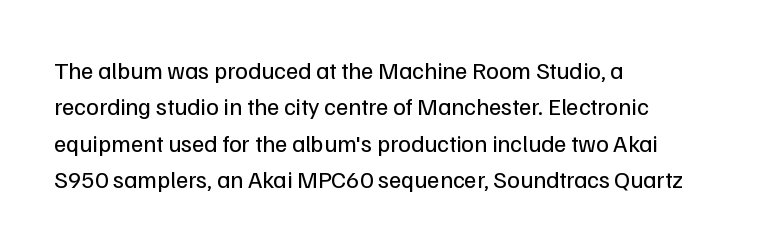
Q: Is the text bold? A: No.
Q: Is the text italic (slanted)? A: No, it is upright.
Q: Is the text underlined? A: No.
Q: How is the paragraph aligned? A: Left-aligned.
Q: Is the spacing between letters normal or unusually wide? A: Normal.
Q: Is the spacing between lines tight, normal or loose? A: Normal.
